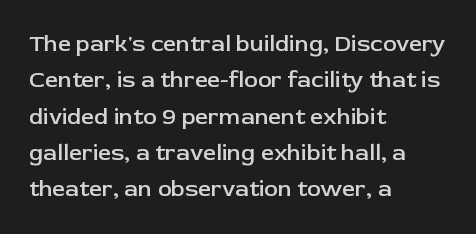
Q: Is the text bold? A: Semi-bold.
Q: Is the text italic (slanted)? A: No, it is upright.
Q: Is the text underlined? A: No.
Q: How is the paragraph aligned? A: Left-aligned.
Q: Is the spacing between letters normal or unusually wide? A: Normal.
Q: Is the spacing between lines tight, normal or loose? A: Normal.
